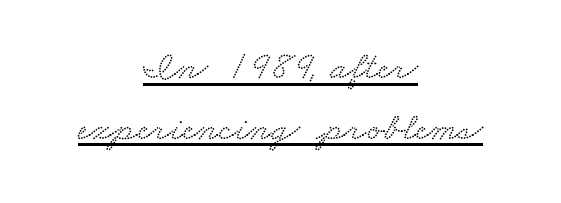
Character widths vary here, with narrow letters taking less room than wide ones. This block has exactly the height ordinary leading produces. Does extra space separate the letters? No, they use regular spacing.
